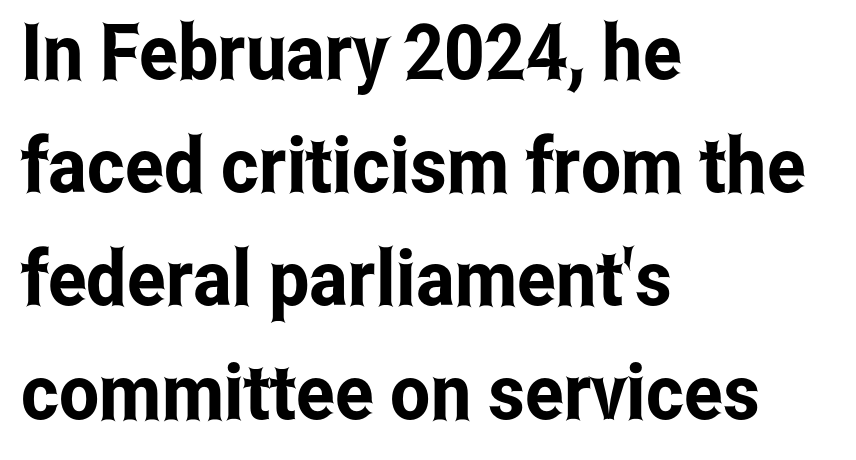
Vertically, the passage feels balanced, rows spaced as you'd expect. Serifs: no, the terminals of the letterforms are clean. The passage shown is not underscored anywhere. Each letter keeps its own natural width here, so spacing adapts to shape.
